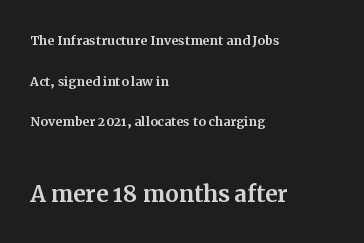
The image shows 30 px serif type, upright; set left-aligned, loose line spacing (2.39x), normal letter spacing, not underlined; the second (bottom) block is 1.76x larger; medium stroke contrast and a medium x-height.
